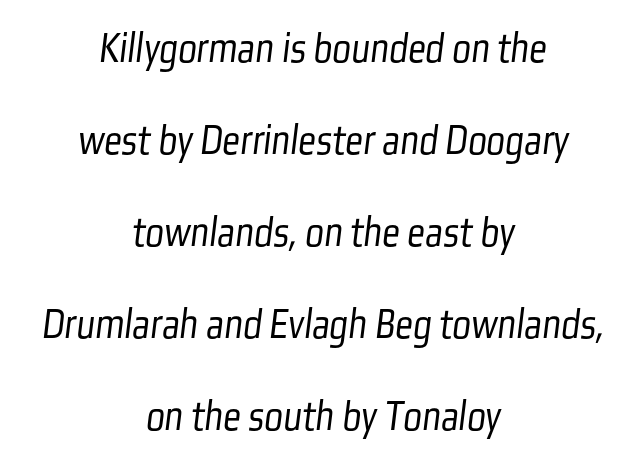
{"serif": "no", "bold": "no", "weight": "light", "width": "condensed", "stroke_contrast": "low", "x_height": "medium", "monospaced": "no", "underline": "no", "align": "center", "line_spacing": "loose", "line_spacing_ratio": 2.09, "letter_spacing": "normal", "letter_spacing_em": 0.0, "glyph_px": 44}
